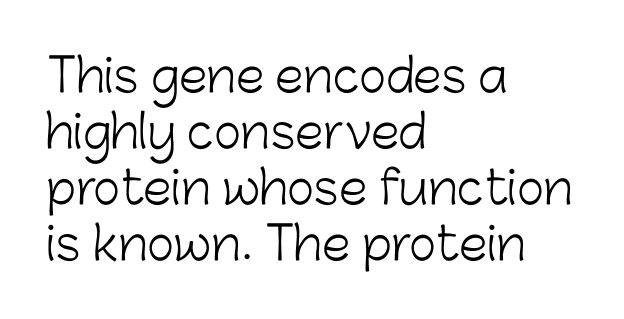
Character widths vary here, with narrow letters taking less room than wide ones. Which margin do the lines hug? The left one — the right edge is uneven. Serifs: no, the terminals of the letterforms are clean. The passage shown has conventional tracking throughout.
